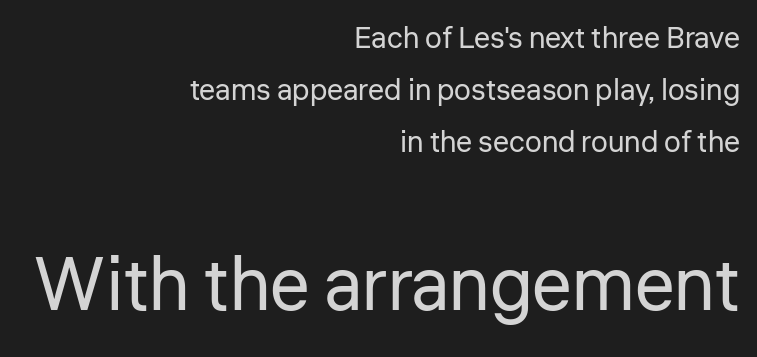
{"serif": "no", "italic": "no", "bold": "no", "weight": "regular", "width": "normal", "stroke_contrast": "low", "x_height": "medium", "monospaced": "no", "underline": "no", "align": "right", "line_spacing_ratio": 1.74, "letter_spacing": "normal", "letter_spacing_em": 0.0, "larger_block": "second", "size_ratio": 2.47, "glyph_px": 74}
